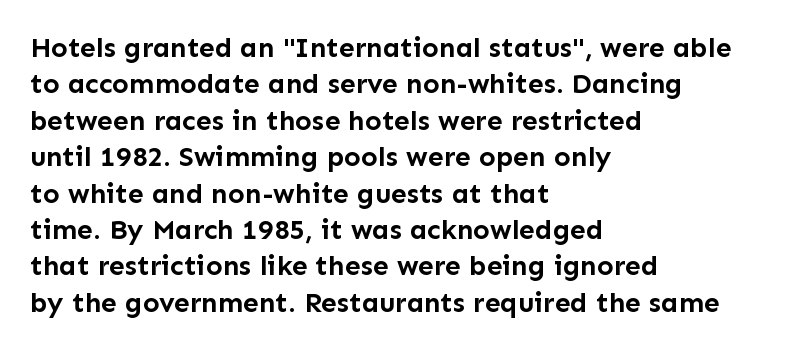
{"serif": "no", "italic": "no", "bold": "yes", "weight": "semibold", "width": "normal", "stroke_contrast": "low", "x_height": "medium", "monospaced": "no", "underline": "no", "align": "left", "line_spacing": "normal", "line_spacing_ratio": 1.3, "letter_spacing": "normal", "letter_spacing_em": 0.0, "glyph_px": 28}
